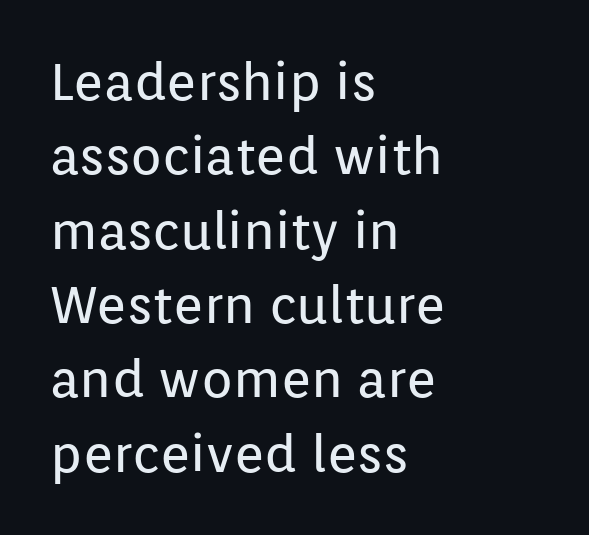
Q: Is the text bold? A: No.
Q: Is the text italic (slanted)? A: No, it is upright.
Q: Is the typeface a serif or a sans-serif typeface? A: Sans-serif.
Q: Is the text underlined? A: No.
Q: How is the paragraph aligned? A: Left-aligned.
Q: Is the spacing between letters normal or unusually wide? A: Normal.
Q: Is the spacing between lines tight, normal or loose? A: Normal.
Q: Width (condensed, normal, or wide)? A: Normal.
Q: Stroke contrast? A: Low.
Q: x-height? A: Medium.
Q: Monospaced? A: No.
